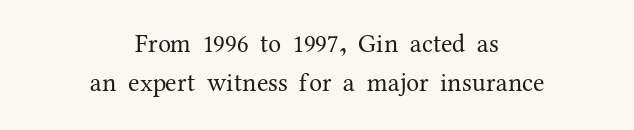
The foot of each line stays bare and open. The letters sit at their default tracking, neither squeezed nor spread. The paragraph has two soft edges and a firm central axis. The rows are spaced the way most documents space them. Tall strokes in this sample are plumb rather than angled.
